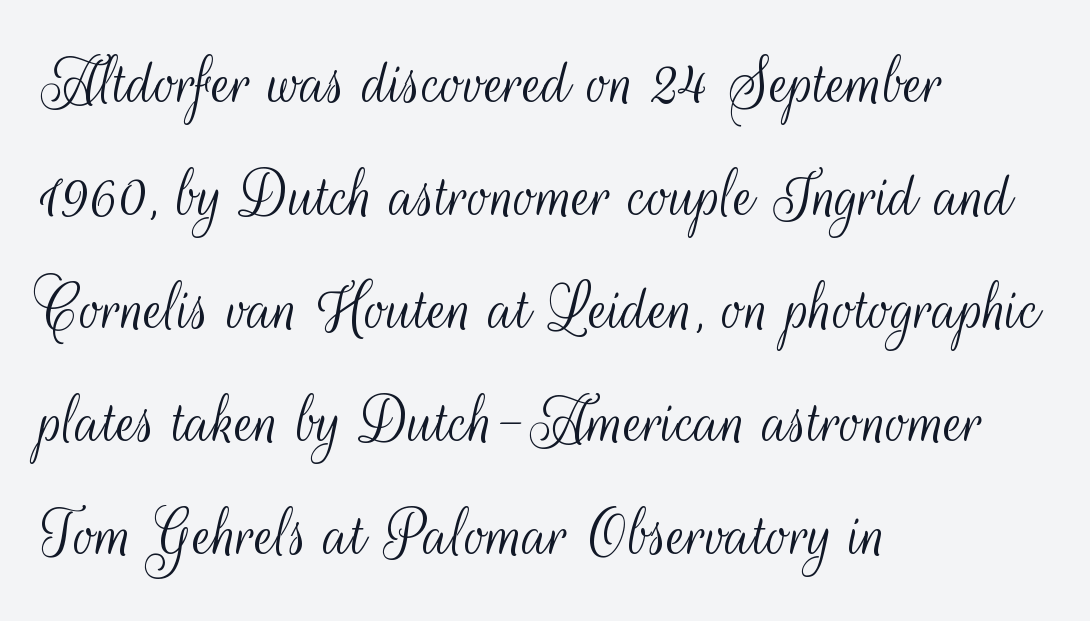
Only glyphs here, with clear space below each row. Casual observation: everything's shoved over to the left. Vertical stems look standard width or narrower in stroke. This rendering leaves character spacing at its baseline value. One glance says typical: line gaps are just what's usual.
